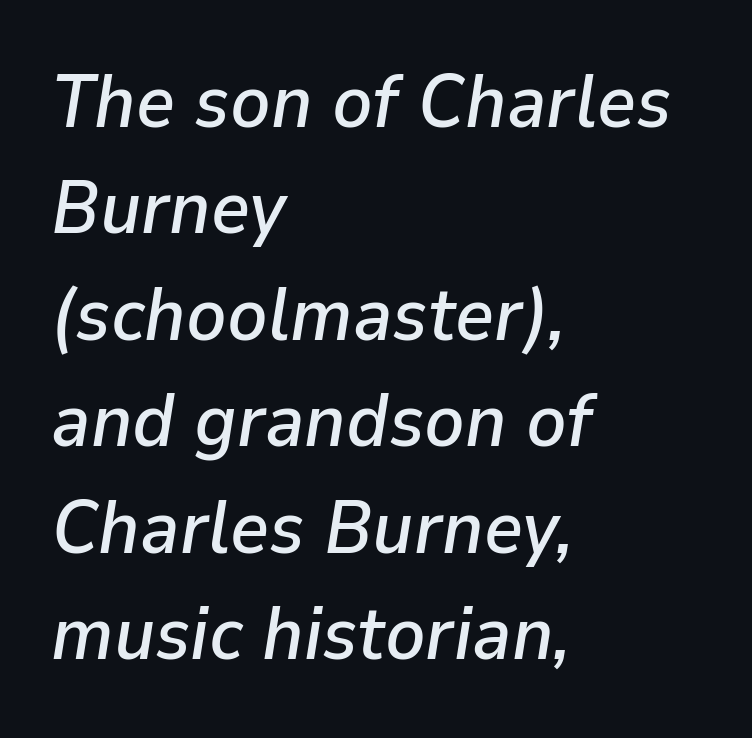
The image shows 75 px text type, italic (leaning right); set left-aligned, normal line spacing (1.42x), normal letter spacing, not underlined; low stroke contrast and a medium x-height.
